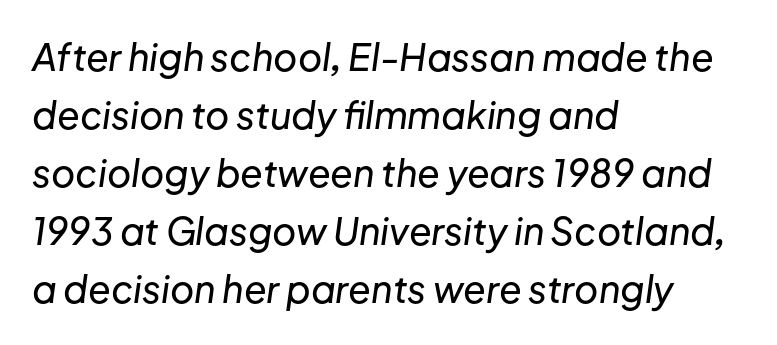
Q: Is the text italic (slanted)? A: Yes, it leans right by about 8 degrees.
Q: Is the text underlined? A: No.
Q: How is the paragraph aligned? A: Left-aligned.
Q: Is the spacing between letters normal or unusually wide? A: Normal.
Q: Is the spacing between lines tight, normal or loose? A: Normal.
Q: Width (condensed, normal, or wide)? A: Normal.
Q: Stroke contrast? A: Low.
Q: x-height? A: Medium.
Q: Monospaced? A: No.
